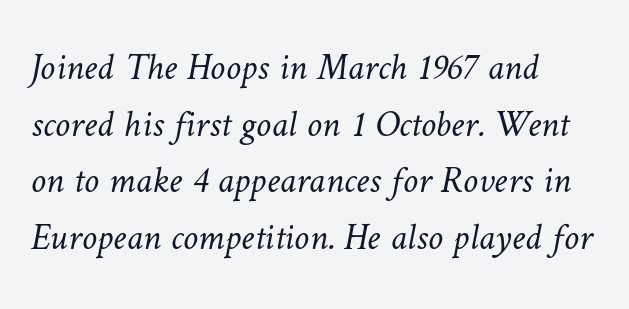
Visually the block forms a straight wall on the left and a jagged coastline on the right. Think of a printed novel: that variable character pitch is what you see here. These glyphs show unthickened strokes, regular width or finer. Clear beneath every line of the passage.
